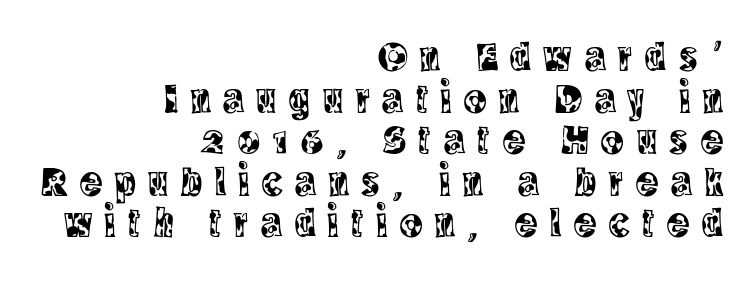
{"serif": "yes", "italic": "no", "width": "condensed", "x_height": "large", "monospaced": "no", "underline": "no", "align": "right", "line_spacing": "tight", "line_spacing_ratio": 0.99, "letter_spacing": "wide", "letter_spacing_em": 0.3, "glyph_px": 42}
